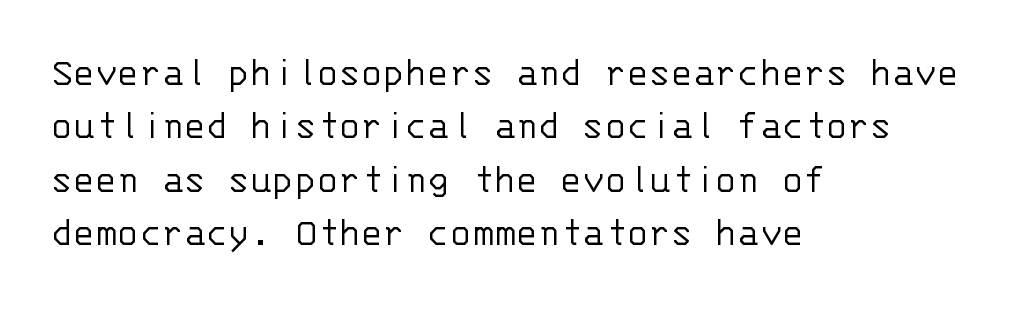
Q: Is the text bold? A: No.
Q: Is the text italic (slanted)? A: No, it is upright.
Q: Is the typeface a serif or a sans-serif typeface? A: Sans-serif.
Q: Is the text underlined? A: No.
Q: How is the paragraph aligned? A: Left-aligned.
Q: Is the spacing between letters normal or unusually wide? A: Normal.
Q: Is the spacing between lines tight, normal or loose? A: Normal.
Q: Width (condensed, normal, or wide)? A: Normal.
Q: Stroke contrast? A: Low.
Q: x-height? A: Large.
Q: Monospaced? A: Yes.
